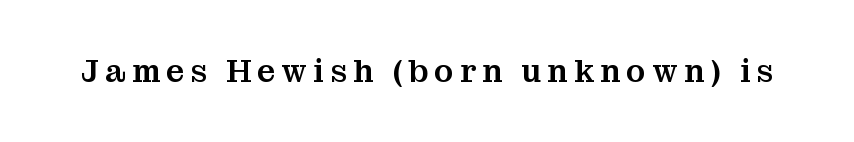
The image shows 32 px serif type, upright; set not underlined; medium stroke contrast and a medium x-height.
